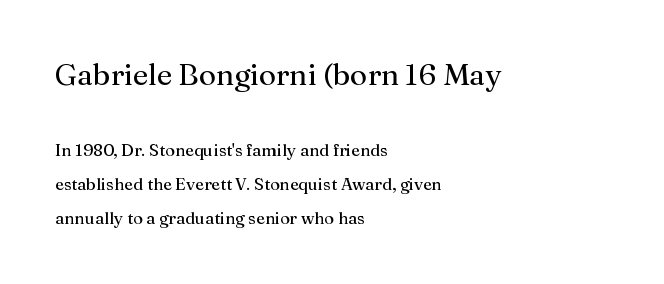
The area under the type is left untouched. Type size steps down from the first block to the second. Each new line begins a long way beneath the previous one. The lettering stays uniformly vertical, giving the passage a roman look. Does the copy run flush right? No — it runs flush left.
